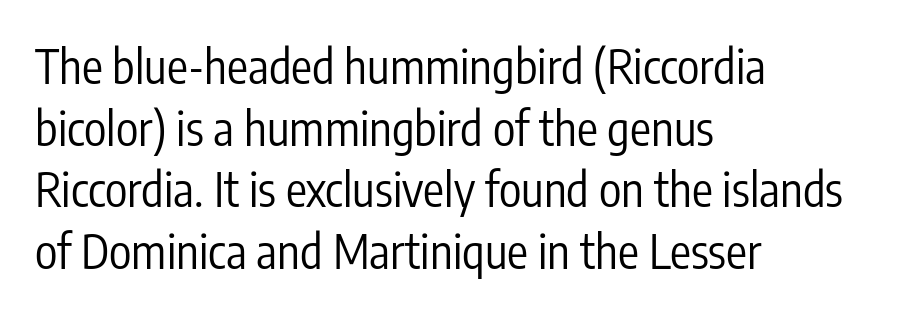
{"serif": "no", "italic": "no", "bold": "no", "weight": "regular", "width": "condensed", "stroke_contrast": "low", "x_height": "medium", "monospaced": "no", "underline": "no", "align": "left", "line_spacing": "normal", "line_spacing_ratio": 1.31, "letter_spacing": "normal", "letter_spacing_em": 0.0, "glyph_px": 47}
